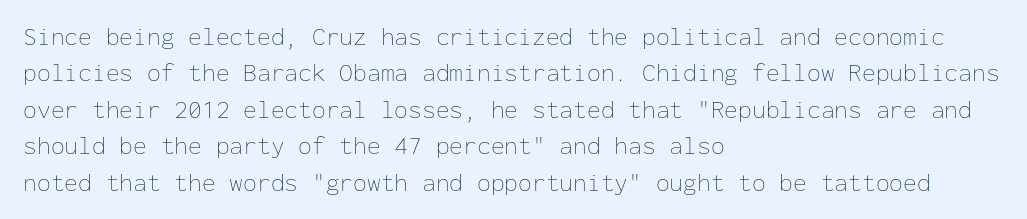
The image shows 25 px text type, upright; set left-aligned, normal line spacing (1.46x), normal letter spacing, not underlined.
